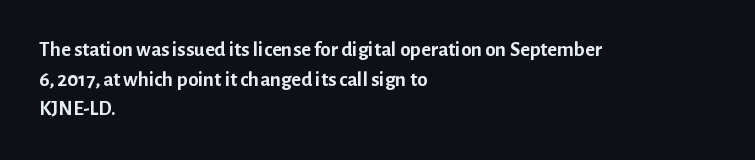
{"italic": "no", "bold": "yes", "underline": "no", "align": "left", "line_spacing": "normal", "line_spacing_ratio": 1.41, "letter_spacing": "normal", "letter_spacing_em": 0.0, "glyph_px": 21}
